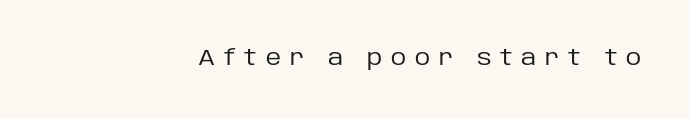
The image shows 21 px text type, upright; set right-aligned, unusually wide letter spacing (+0.42 em), not underlined.
